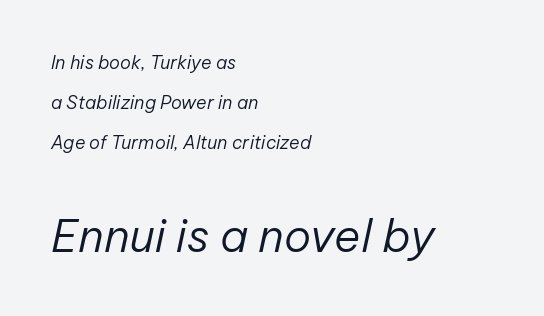
{"italic": "yes", "lean": "right", "slant_degrees": 12, "bold": "no", "weight": "regular", "width": "normal", "stroke_contrast": "low", "x_height": "medium", "monospaced": "no", "underline": "no", "align": "left", "line_spacing": "loose", "line_spacing_ratio": 2.23, "letter_spacing": "normal", "letter_spacing_em": 0.0, "larger_block": "second", "size_ratio": 2.5, "glyph_px": 45}
